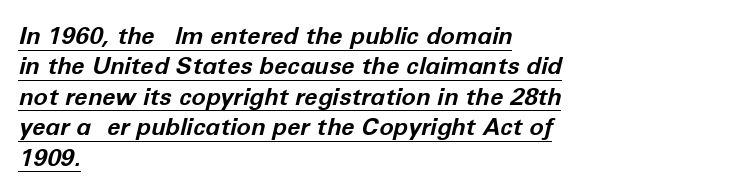
The line-height multiplier appears to be the usual default. You can tell it's italic because the verticals aren't actually vertical. The face used here has the dense, thick strokes of a bold. This sample is left-justified, so line endings fall wherever the words run out. Underlined type. This sample uses plain, unmodified letter spacing.
